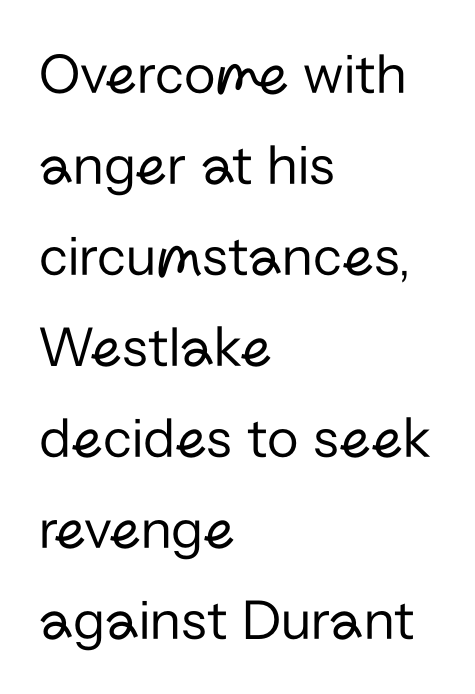
{"serif": "no", "italic": "no", "bold": "no", "weight": "regular", "width": "normal", "stroke_contrast": "low", "x_height": "medium", "monospaced": "no", "underline": "no", "align": "left", "line_spacing": "normal", "line_spacing_ratio": 1.57, "letter_spacing": "normal", "letter_spacing_em": 0.0, "glyph_px": 58}
